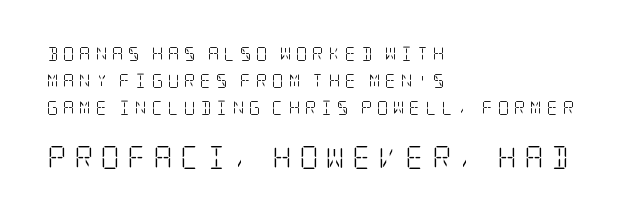
Is the letter spacing exaggerated? Yes — the characters are pushed far apart. The rendering uses a large line-height, opening up the rows. Underline: absent. Here the second block reads like a headline and the first like body copy.
